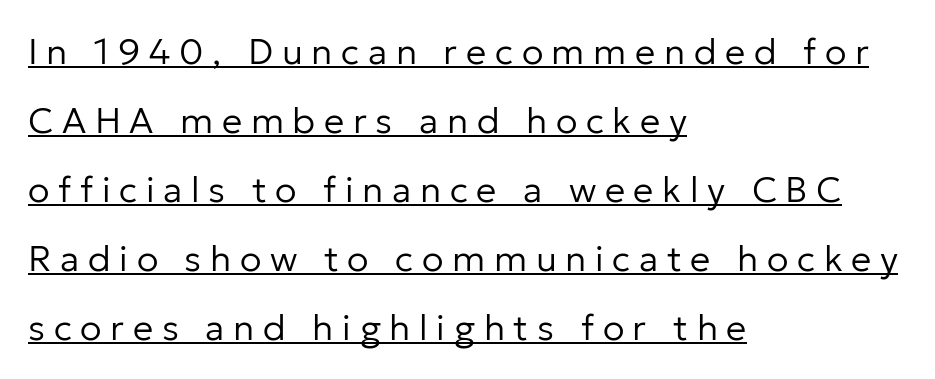
Designer's note — italics off, roman on. Loosely led — the rows are spread out. No extra ink here — the face is not bold. These lines are rendered in a variable-pitch font.
